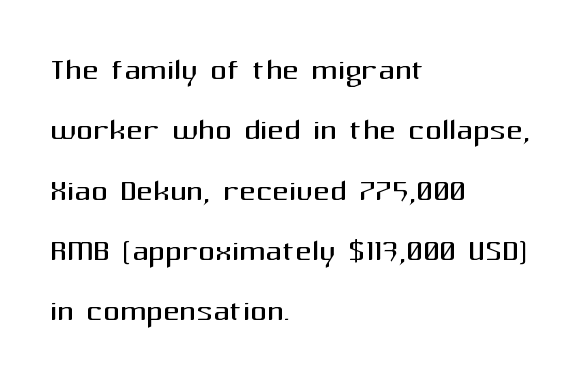
Q: Is the text bold? A: No.
Q: Is the text italic (slanted)? A: No, it is upright.
Q: Is the typeface a serif or a sans-serif typeface? A: Sans-serif.
Q: Is the text underlined? A: No.
Q: How is the paragraph aligned? A: Left-aligned.
Q: Is the spacing between letters normal or unusually wide? A: Normal.
Q: Is the spacing between lines tight, normal or loose? A: Normal.
Q: Width (condensed, normal, or wide)? A: Normal.
Q: Stroke contrast? A: Medium.
Q: x-height? A: Medium.
Q: Monospaced? A: No.
